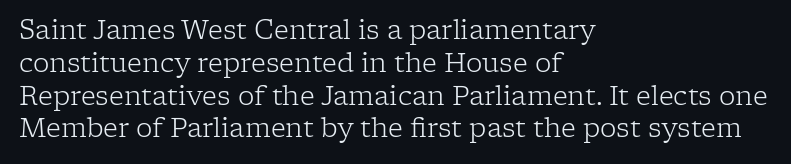
Check the space under the baseline: it is left empty. Posture: upright roman. Is the type heavy? It reads as light-to-regular instead. One-word summary of the alignment: left. The line-height multiplier appears to be the usual default.
